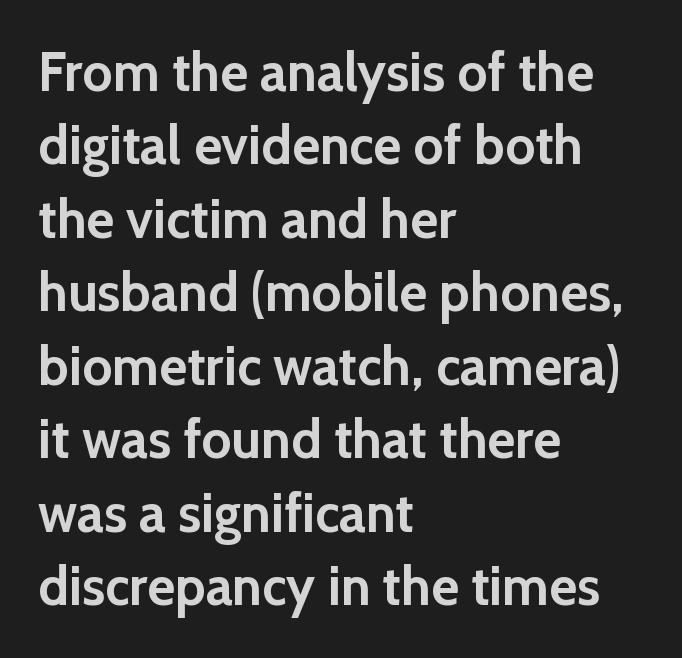
{"serif": "no", "italic": "no", "bold": "yes", "weight": "semibold", "width": "normal", "x_height": "medium", "monospaced": "no", "underline": "no", "align": "left", "line_spacing": "normal", "line_spacing_ratio": 1.36, "letter_spacing": "normal", "letter_spacing_em": 0.0, "glyph_px": 54}
